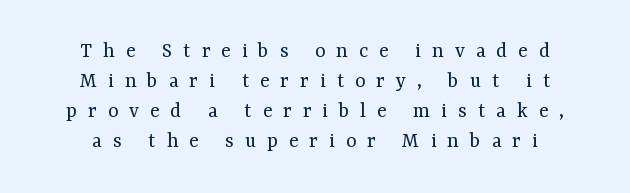
The image shows 22 px text type, upright; set normal line spacing (1.36x), unusually wide letter spacing (+0.5 em), not underlined.
